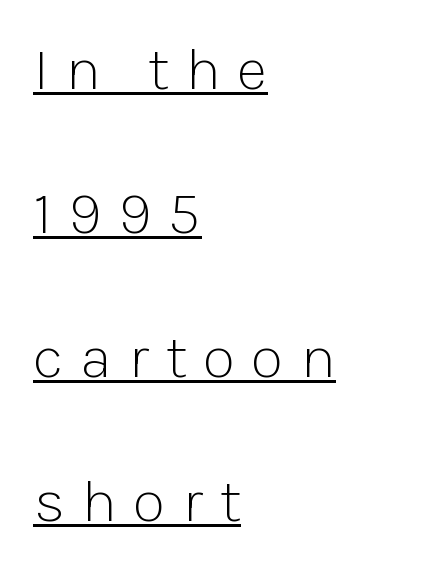
The image shows 61 px light sans-serif type, upright; set left-aligned, loose line spacing (2.36x), unusually wide letter spacing (+0.27 em), underlined; low stroke contrast and a medium x-height.
